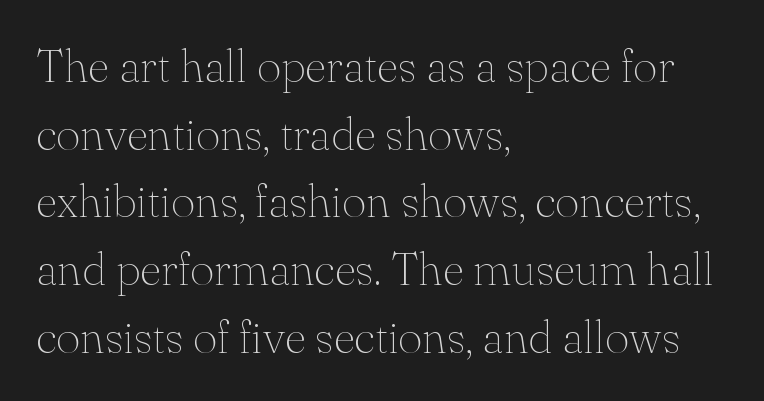
Q: Is the text bold? A: No.
Q: Is the text italic (slanted)? A: No, it is upright.
Q: Is the typeface a serif or a sans-serif typeface? A: Serif.
Q: Is the text underlined? A: No.
Q: How is the paragraph aligned? A: Left-aligned.
Q: Is the spacing between letters normal or unusually wide? A: Normal.
Q: Is the spacing between lines tight, normal or loose? A: Normal.
Q: Width (condensed, normal, or wide)? A: Normal.
Q: Stroke contrast? A: Medium.
Q: x-height? A: Small.
Q: Monospaced? A: No.
